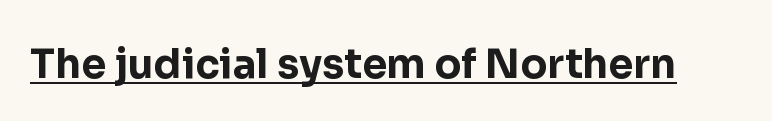
The image shows 40 px bold sans-serif type, upright; set normal letter spacing, underlined; low stroke contrast and a medium x-height.
